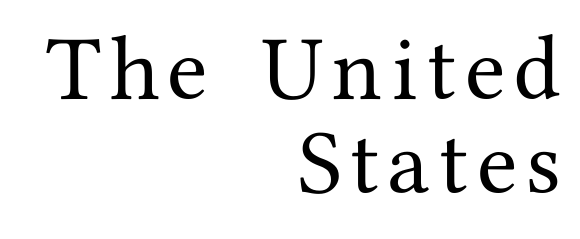
Q: Is the text italic (slanted)? A: No, it is upright.
Q: Is the typeface a serif or a sans-serif typeface? A: Serif.
Q: Is the text underlined? A: No.
Q: How is the paragraph aligned? A: Right-aligned.
Q: Is the spacing between lines tight, normal or loose? A: Normal.
Q: Width (condensed, normal, or wide)? A: Normal.
Q: Stroke contrast? A: Medium.
Q: x-height? A: Medium.
Q: Monospaced? A: No.
